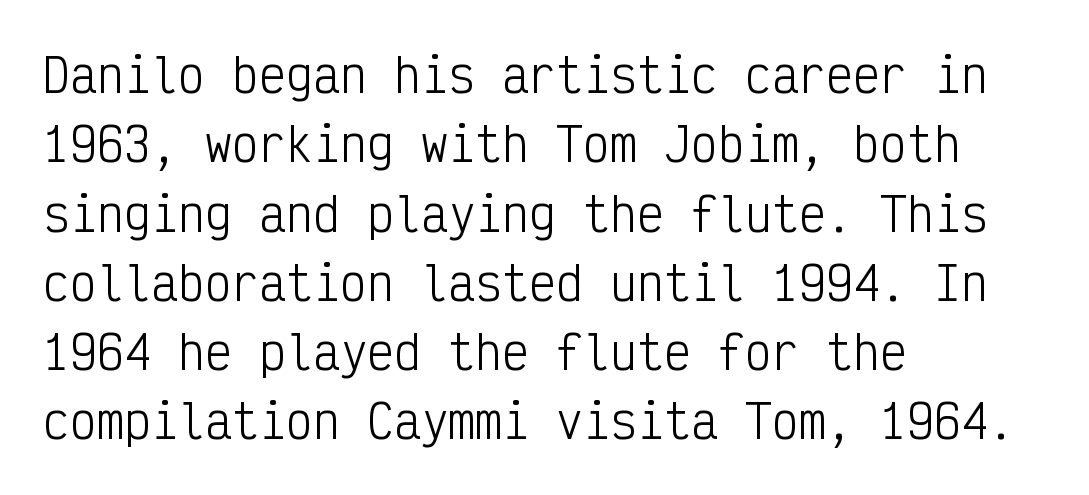
Q: Is the text bold? A: No.
Q: Is the text italic (slanted)? A: No, it is upright.
Q: Is the typeface a serif or a sans-serif typeface? A: Sans-serif.
Q: Is the text underlined? A: No.
Q: How is the paragraph aligned? A: Left-aligned.
Q: Is the spacing between letters normal or unusually wide? A: Normal.
Q: Is the spacing between lines tight, normal or loose? A: Normal.
Q: Width (condensed, normal, or wide)? A: Condensed.
Q: Stroke contrast? A: Low.
Q: x-height? A: Medium.
Q: Monospaced? A: Yes.
